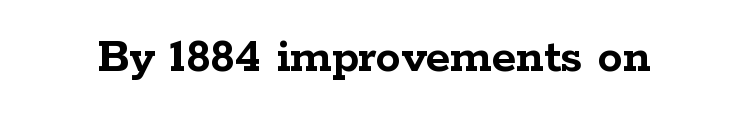
Q: Is the text bold? A: Yes.
Q: Is the text italic (slanted)? A: No, it is upright.
Q: Is the typeface a serif or a sans-serif typeface? A: Serif.
Q: Is the text underlined? A: No.
Q: Is the spacing between letters normal or unusually wide? A: Normal.
Q: Width (condensed, normal, or wide)? A: Wide.
Q: Stroke contrast? A: Low.
Q: x-height? A: Medium.
Q: Monospaced? A: No.
